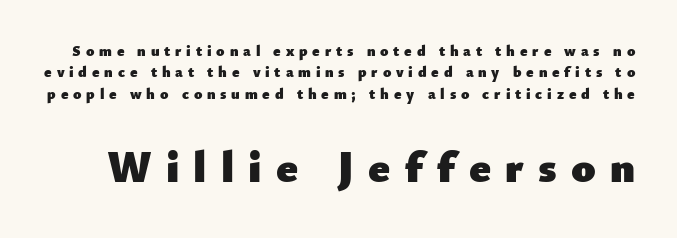
Q: Is the text bold? A: Yes.
Q: Is the text italic (slanted)? A: No, it is upright.
Q: Is the typeface a serif or a sans-serif typeface? A: Sans-serif.
Q: Is the text underlined? A: No.
Q: Is the spacing between letters normal or unusually wide? A: Unusually wide.
Q: Is the spacing between lines tight, normal or loose? A: Normal.
Q: Which block of text is set in a larger size, the first (top) or the second (bottom)? A: The second (bottom) one.
Q: Width (condensed, normal, or wide)? A: Normal.
Q: Stroke contrast? A: Low.
Q: x-height? A: Small.
Q: Monospaced? A: No.
